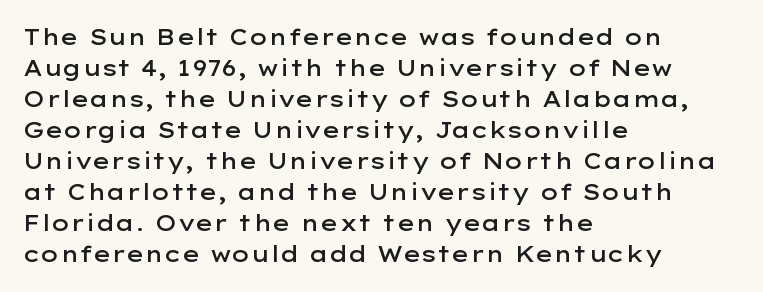
Q: Is the text bold? A: Semi-bold.
Q: Is the text italic (slanted)? A: No, it is upright.
Q: Is the text underlined? A: No.
Q: How is the paragraph aligned? A: Left-aligned.
Q: Is the spacing between letters normal or unusually wide? A: Normal.
Q: Is the spacing between lines tight, normal or loose? A: Normal.
